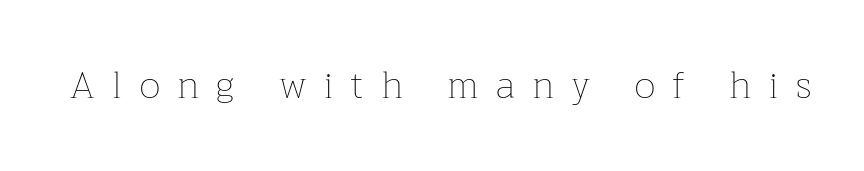
Q: Is the text bold? A: No.
Q: Is the text italic (slanted)? A: No, it is upright.
Q: Is the text underlined? A: No.
Q: Is the spacing between letters normal or unusually wide? A: Unusually wide.
Q: Width (condensed, normal, or wide)? A: Normal.
Q: Stroke contrast? A: Low.
Q: x-height? A: Medium.
Q: Monospaced? A: No.
